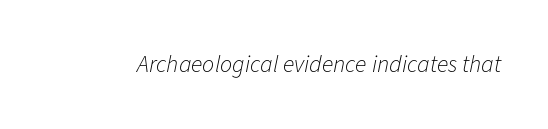
No extra tracking has been applied to these lines. The cut favours lightness, reaching ordinary text weight at its darkest. Is the type slanted? Yes — the strokes lean at a clear angle. Underline: absent.
